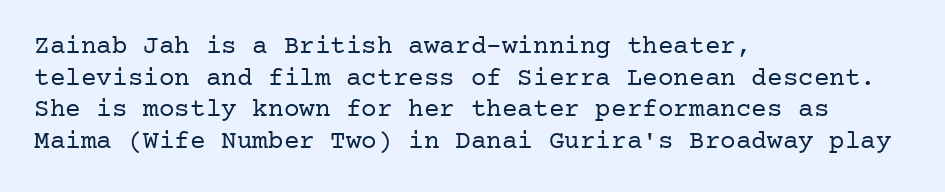
Nope, not italic — everything's standing straight. The font is comparable to plain body text, perhaps lighter. Inter-character spacing is left at the font's built-in metrics. The zone under the glyphs is completely vacant. These lines are set flush left with a ragged right edge.
